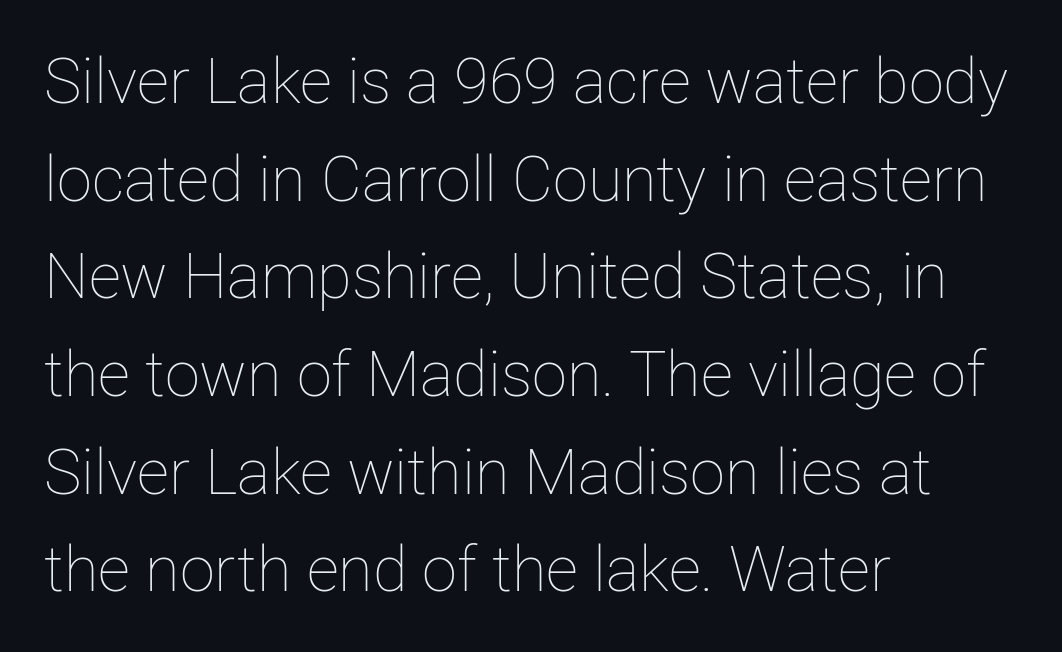
The image shows 63 px thin type, upright; set left-aligned, normal line spacing (1.55x), normal letter spacing, not underlined; low stroke contrast and a medium x-height.
